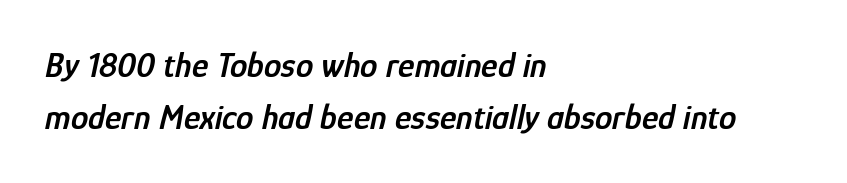
There is no visible air inserted between adjacent glyphs. Each glyph is drawn with semibold strokes, heavier than normal yet not fully bold. The rendering uses a moderate line-height, typical for paragraphs. Unmarked baselines from the first word to the last. The text block is weighted toward the left margin, trailing off unevenly rightward. Emphasis-style slanted type is in use.
